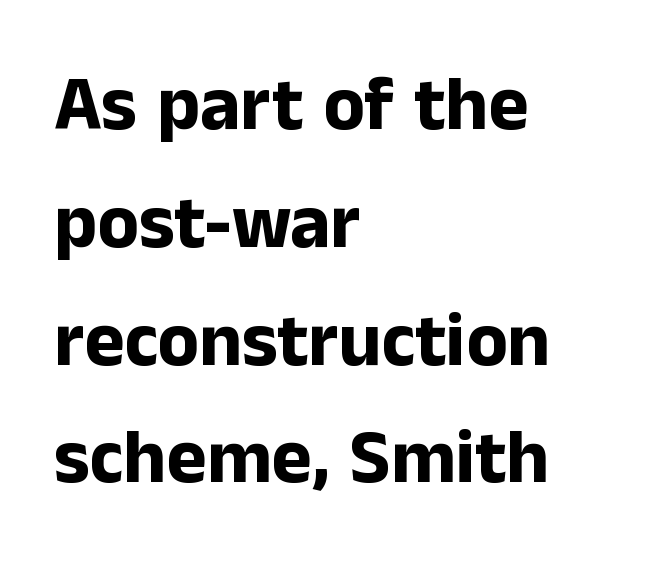
{"serif": "no", "italic": "no", "bold": "yes", "weight": "bold", "width": "normal", "stroke_contrast": "low", "x_height": "medium", "monospaced": "no", "underline": "no", "align": "left", "line_spacing": "normal", "line_spacing_ratio": 1.55, "letter_spacing": "normal", "letter_spacing_em": 0.0, "glyph_px": 76}
